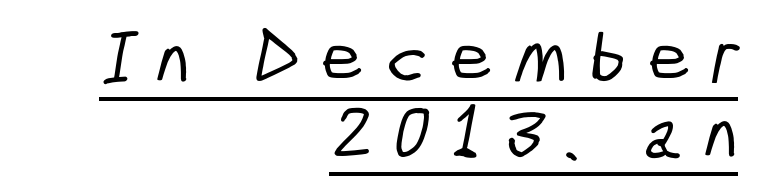
Proportional: the letters do not fall into vertical columns. Check the space under the baseline: a stroke is drawn there. The designer went with a sans here, leaving each stem footless. The setting favours the right margin, as signatures and pull-quotes sometimes do. There is plenty of visible air inserted between adjacent glyphs. Does the leading feel generous? Not at all — it's pinched.
